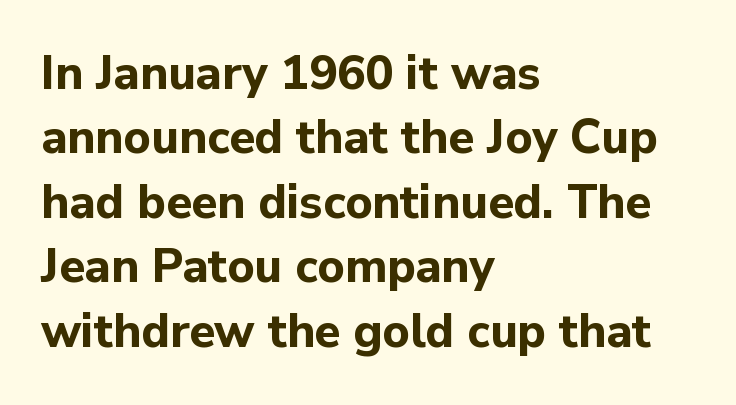
The image shows 47 px bold sans-serif type, upright; set left-aligned, normal line spacing (1.37x), normal letter spacing, not underlined; low stroke contrast and a medium x-height.
